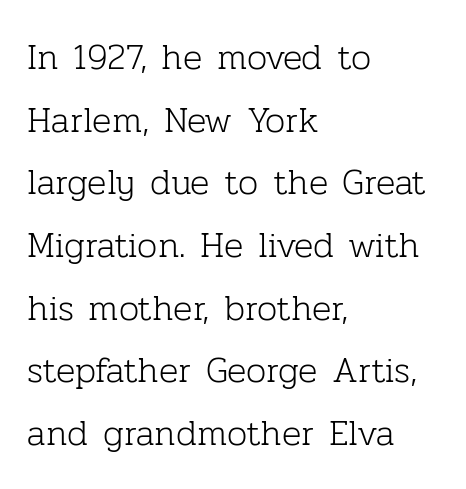
Q: Is the text bold? A: No.
Q: Is the text italic (slanted)? A: No, it is upright.
Q: Is the typeface a serif or a sans-serif typeface? A: Serif.
Q: Is the text underlined? A: No.
Q: How is the paragraph aligned? A: Left-aligned.
Q: Is the spacing between letters normal or unusually wide? A: Normal.
Q: Width (condensed, normal, or wide)? A: Normal.
Q: Stroke contrast? A: Low.
Q: x-height? A: Medium.
Q: Monospaced? A: No.
